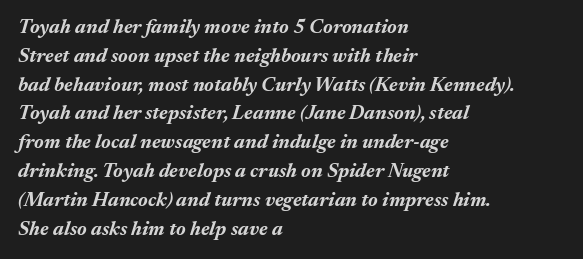
Q: Is the text bold? A: Yes.
Q: Is the text italic (slanted)? A: Yes, it leans right by about 17 degrees.
Q: Is the text underlined? A: No.
Q: How is the paragraph aligned? A: Left-aligned.
Q: Is the spacing between letters normal or unusually wide? A: Normal.
Q: Is the spacing between lines tight, normal or loose? A: Normal.
